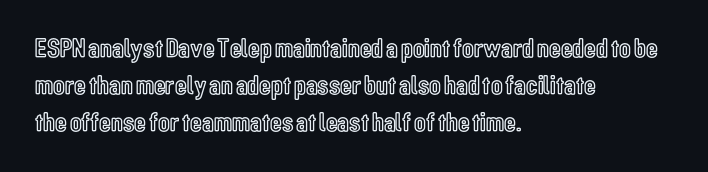
{"italic": "no", "underline": "no", "align": "left", "line_spacing": "normal", "line_spacing_ratio": 1.37, "letter_spacing": "normal", "letter_spacing_em": 0.0, "glyph_px": 27}
